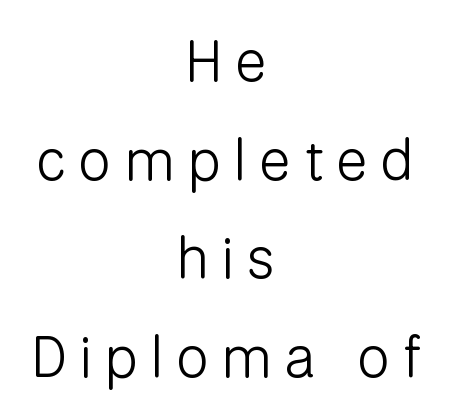
Q: Is the text bold? A: No.
Q: Is the text italic (slanted)? A: No, it is upright.
Q: Is the typeface a serif or a sans-serif typeface? A: Sans-serif.
Q: Is the text underlined? A: No.
Q: How is the paragraph aligned? A: Centered.
Q: Is the spacing between letters normal or unusually wide? A: Unusually wide.
Q: Is the spacing between lines tight, normal or loose? A: Normal.
Q: Width (condensed, normal, or wide)? A: Normal.
Q: Stroke contrast? A: Low.
Q: x-height? A: Medium.
Q: Monospaced? A: No.
